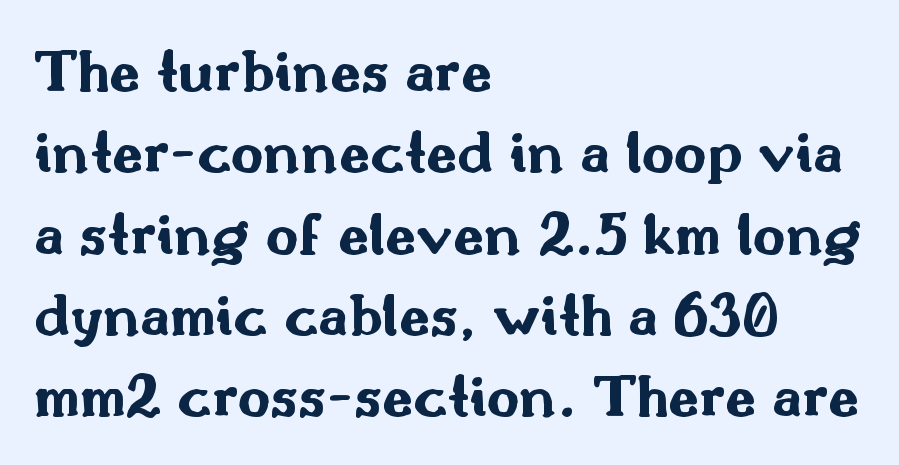
The axis of the letterforms is exactly vertical. Every letter is thick-stroked: bold, no question. Do the characters align in a grid? No, the font is proportional. The paragraph shown leans on its left margin. The passage shown is typeset with a sans-serif family.
